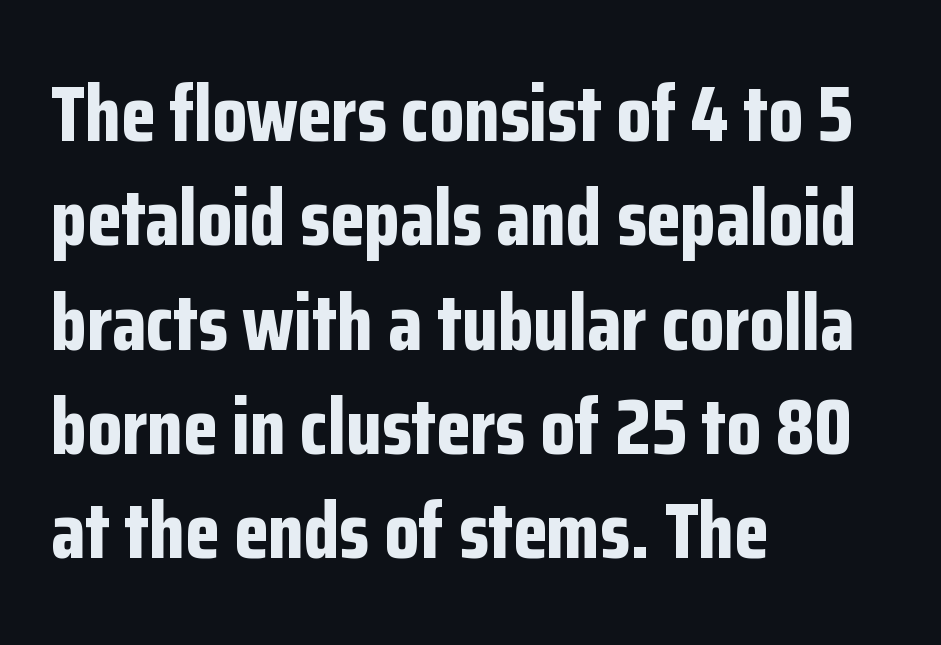
Q: Is the text bold? A: Yes.
Q: Is the text italic (slanted)? A: No, it is upright.
Q: Is the typeface a serif or a sans-serif typeface? A: Sans-serif.
Q: Is the text underlined? A: No.
Q: How is the paragraph aligned? A: Left-aligned.
Q: Is the spacing between letters normal or unusually wide? A: Normal.
Q: Is the spacing between lines tight, normal or loose? A: Normal.
Q: Width (condensed, normal, or wide)? A: Condensed.
Q: Stroke contrast? A: Low.
Q: x-height? A: Medium.
Q: Monospaced? A: No.
